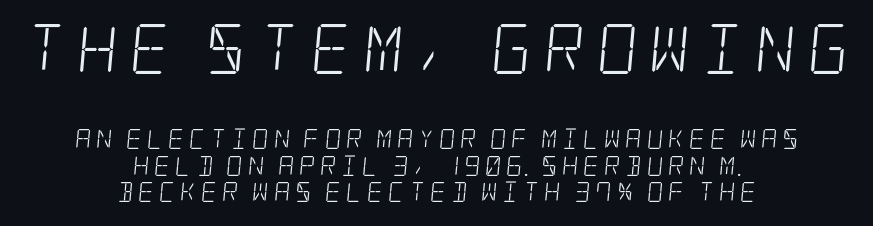
Large over small — that's the arrangement of the two blocks here. This block has exactly the height ordinary leading produces. Is the letter spacing exaggerated? Yes — the characters are pushed far apart. This sample is center-justified, so both line endings float freely. Old-style or modern, the face here clearly has serifs. Rule under the text: the space is simply empty.
